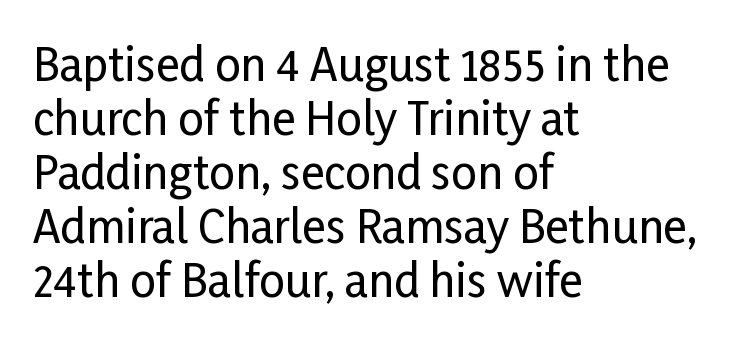
The image shows 45 px condensed sans-serif type, upright; set left-aligned, line spacing 1.2x, normal letter spacing, not underlined; low stroke contrast and a medium x-height.
